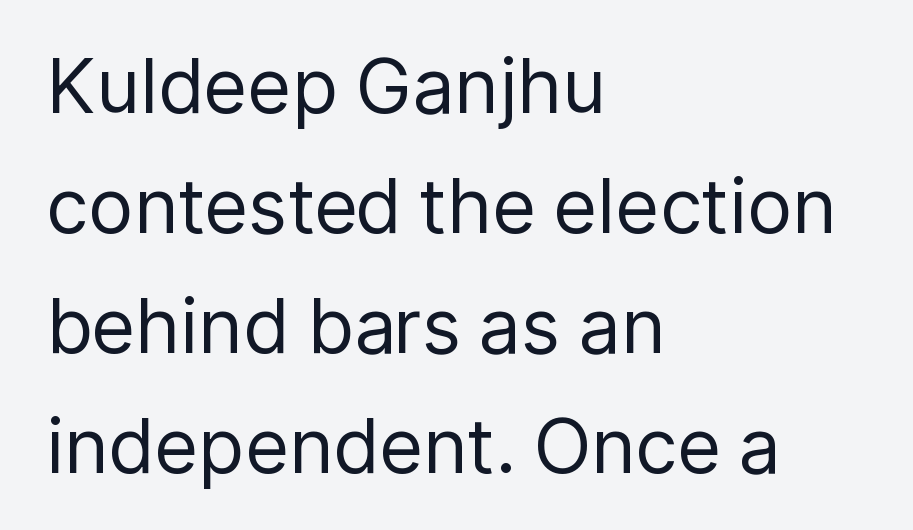
Proportional: the letters do not fall into vertical columns. A normal amount of white space separates one row of letters from the next. The line texture is even and compact thanks to regular tracking. The axis of the letterforms is exactly vertical. Caption: face not bold, strokes unweighted.
